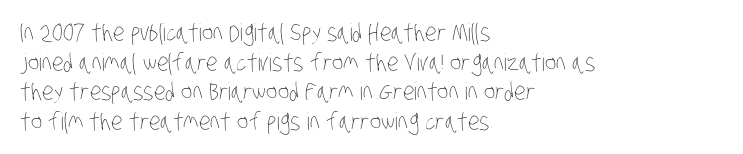
Q: Is the text bold? A: No.
Q: Is the text underlined? A: No.
Q: How is the paragraph aligned? A: Left-aligned.
Q: Is the spacing between letters normal or unusually wide? A: Normal.
